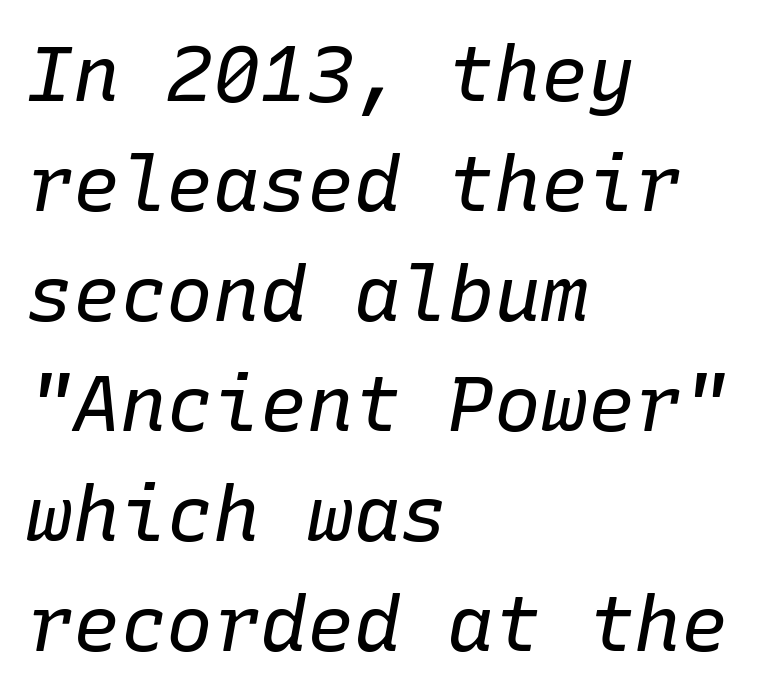
The image shows 78 px regular-weight type, italic (leaning right), monospaced; set left-aligned, normal line spacing (1.41x), normal letter spacing, not underlined; low stroke contrast and a medium x-height.
